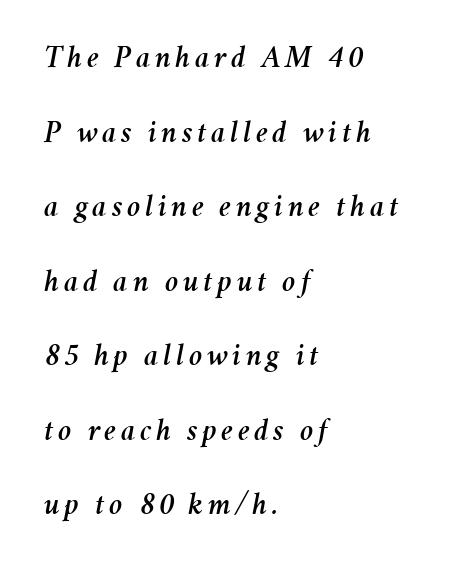
Q: Is the text italic (slanted)? A: Yes, it leans right by about 11 degrees.
Q: Is the text underlined? A: No.
Q: How is the paragraph aligned? A: Left-aligned.
Q: Is the spacing between lines tight, normal or loose? A: Loose.
Q: Width (condensed, normal, or wide)? A: Normal.
Q: Stroke contrast? A: Medium.
Q: x-height? A: Medium.
Q: Monospaced? A: No.
